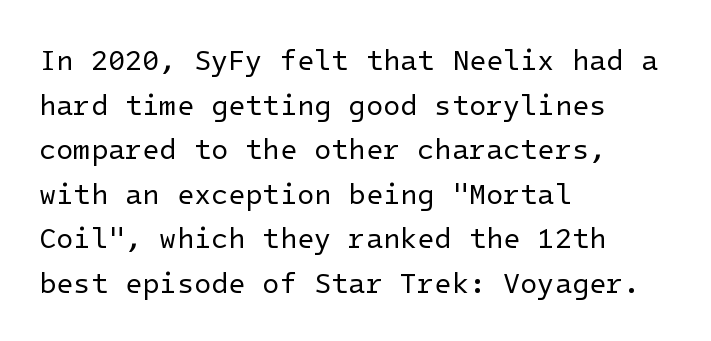
Q: Is the text bold? A: No.
Q: Is the text italic (slanted)? A: No, it is upright.
Q: Is the typeface a serif or a sans-serif typeface? A: Sans-serif.
Q: Is the text underlined? A: No.
Q: How is the paragraph aligned? A: Left-aligned.
Q: Is the spacing between letters normal or unusually wide? A: Normal.
Q: Is the spacing between lines tight, normal or loose? A: Normal.
Q: Width (condensed, normal, or wide)? A: Normal.
Q: Stroke contrast? A: Low.
Q: x-height? A: Medium.
